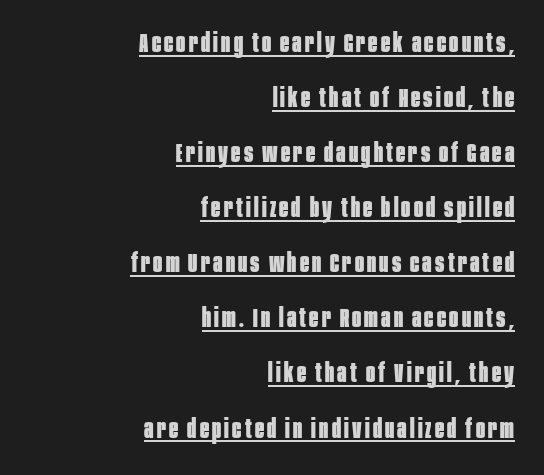
Successive baselines arrive slowly, with a big drop between each. The string is rendered with underlining switched on. Nope, not italic — everything's standing straight. Plenty of ink on the page — the face is bold. Layout note: lines flush right.
